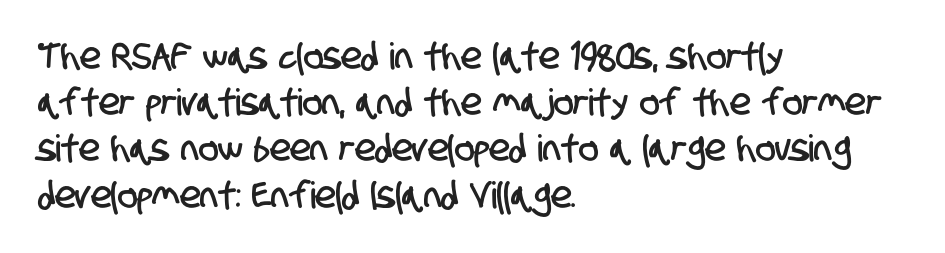
The image shows 37 px condensed sans-serif type; set left-aligned, normal line spacing (1.25x), normal letter spacing, not underlined; low stroke contrast and a large x-height.
